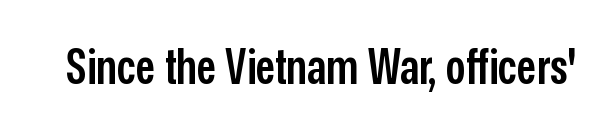
Anything drawn beneath the words? Only blank space. The face used here is proportionally spaced, like ordinary book or web type. The type is set solid horizontally, with unmodified tracking. Stroke thickness is moderately raised; the sample reads as semibold. Ascenders rise straight up at ninety degrees.
